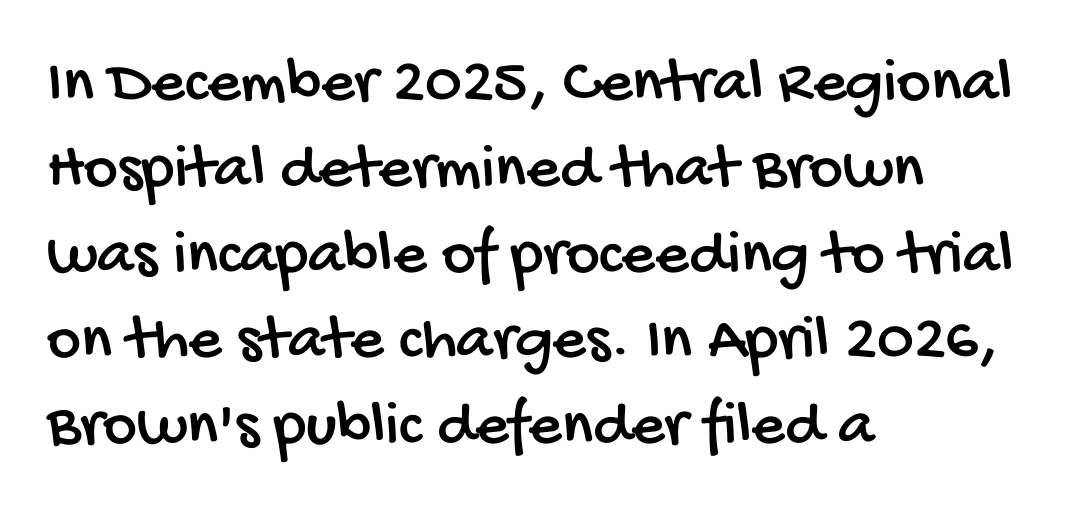
{"serif": "no", "width": "condensed", "stroke_contrast": "low", "x_height": "large", "monospaced": "no", "underline": "no", "align": "left", "line_spacing": "normal", "line_spacing_ratio": 1.32, "letter_spacing": "normal", "letter_spacing_em": 0.0, "glyph_px": 65}
